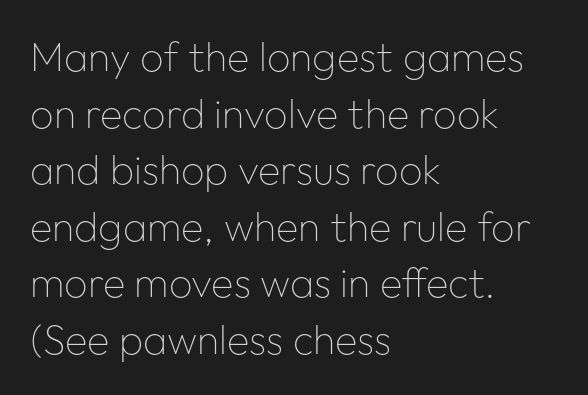
{"serif": "no", "italic": "no", "bold": "no", "weight": "thin", "width": "normal", "stroke_contrast": "low", "x_height": "medium", "monospaced": "no", "underline": "no", "align": "left", "line_spacing": "normal", "line_spacing_ratio": 1.38, "letter_spacing": "normal", "letter_spacing_em": 0.0, "glyph_px": 41}
